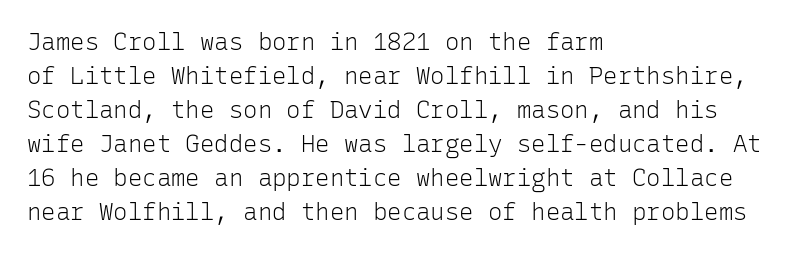
Q: Is the text bold? A: No.
Q: Is the text italic (slanted)? A: No, it is upright.
Q: Is the text underlined? A: No.
Q: How is the paragraph aligned? A: Left-aligned.
Q: Is the spacing between letters normal or unusually wide? A: Normal.
Q: Is the spacing between lines tight, normal or loose? A: Normal.
